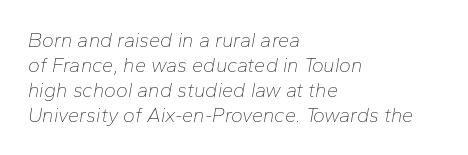
{"italic": "yes", "lean": "right", "slant_degrees": 10, "bold": "no", "underline": "no", "align": "left", "line_spacing": "normal", "line_spacing_ratio": 1.25, "letter_spacing": "normal", "letter_spacing_em": 0.0, "glyph_px": 20}
